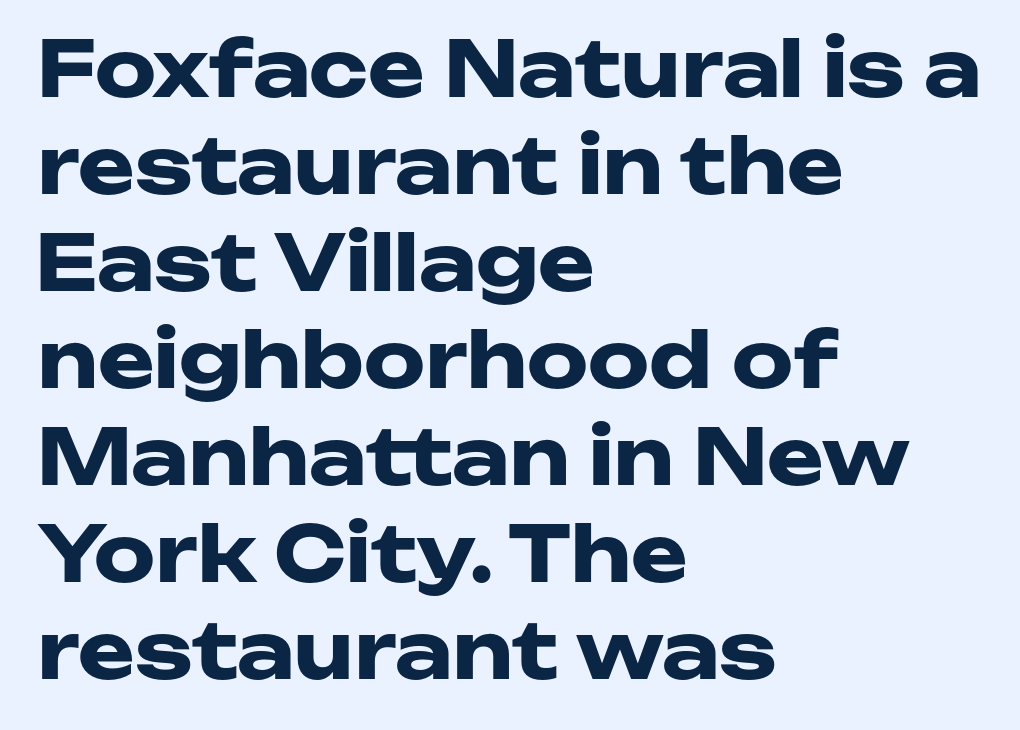
{"serif": "no", "italic": "no", "bold": "yes", "weight": "heavy", "width": "wide", "stroke_contrast": "low", "x_height": "medium", "monospaced": "no", "underline": "no", "align": "left", "line_spacing": "normal", "line_spacing_ratio": 1.26, "letter_spacing": "normal", "letter_spacing_em": 0.0, "glyph_px": 77}
